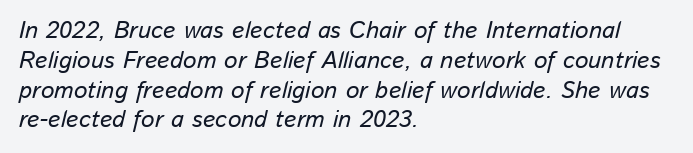
{"italic": "yes", "lean": "right", "slant_degrees": 13, "underline": "no", "align": "left", "line_spacing_ratio": 1.24, "letter_spacing": "normal", "letter_spacing_em": 0.0, "glyph_px": 24}
